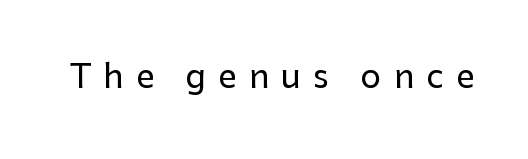
Q: Is the text italic (slanted)? A: No, it is upright.
Q: Is the typeface a serif or a sans-serif typeface? A: Sans-serif.
Q: Is the text underlined? A: No.
Q: Is the spacing between letters normal or unusually wide? A: Unusually wide.
Q: Width (condensed, normal, or wide)? A: Normal.
Q: Stroke contrast? A: Low.
Q: x-height? A: Medium.
Q: Monospaced? A: No.
